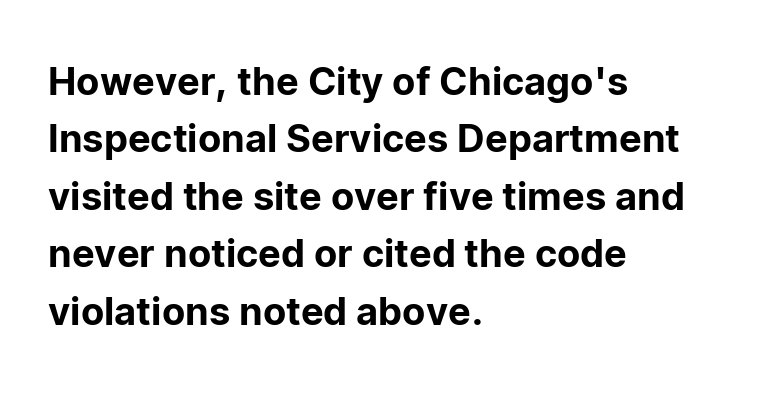
The designer went with a sans here, leaving each stem footless. If you drew a line through each stem, it would be perfectly vertical. Does extra space separate the letters? No, they use regular spacing. Leftover space on each line is placed entirely after the last word. The block of text has a typical density, with ordinary space between rows.
